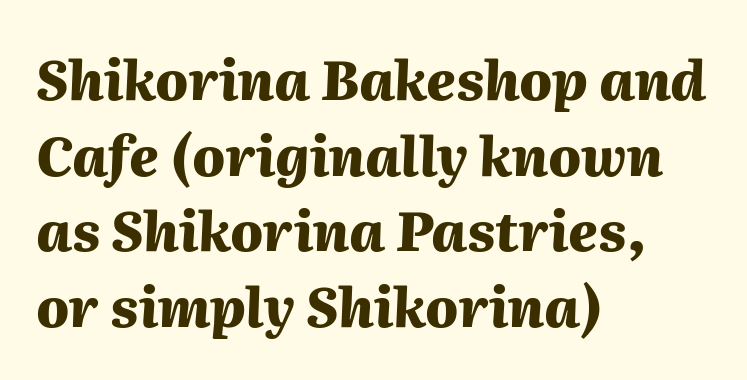
The image shows 54 px heavy type, italic (leaning right); set left-aligned, normal line spacing (1.4x), normal letter spacing, not underlined; medium stroke contrast and a medium x-height.
